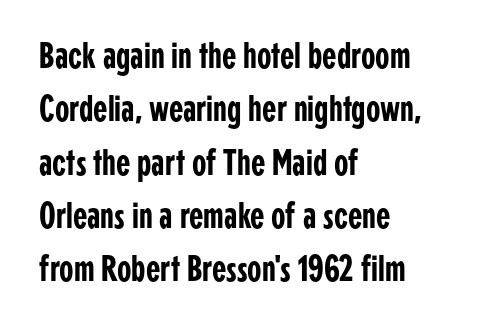
The string is rendered with underlining switched off. Characters follow at the spacing the type designer built in. Short and long lines alike share a common starting point at left. In terms of posture, this sample is upright. Here the designer chose a conventional face with non-uniform glyph widths. Evenly set lines give the paragraph a standard silhouette.
